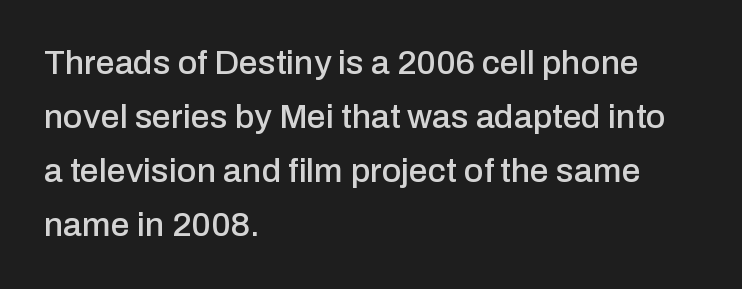
Think of a printed novel: that variable character pitch is what you see here. Serif or sans? Sans — the stroke terminals are bare. Baseline-to-baseline distance is the conventional proportion of letter height. The text block is weighted toward the left margin, trailing off unevenly rightward.
